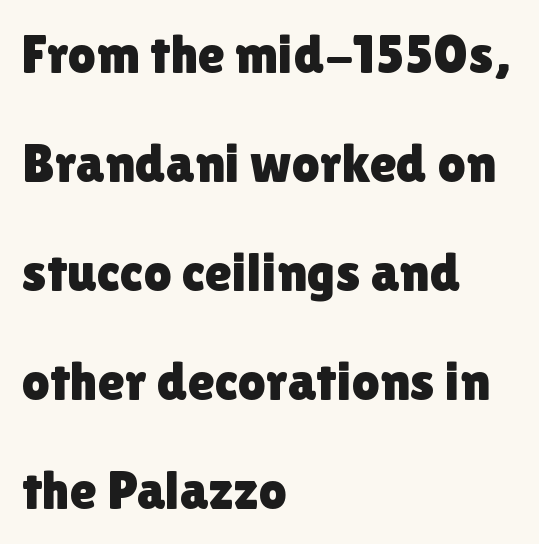
Q: Is the text italic (slanted)? A: No, it is upright.
Q: Is the typeface a serif or a sans-serif typeface? A: Sans-serif.
Q: Is the text underlined? A: No.
Q: How is the paragraph aligned? A: Left-aligned.
Q: Is the spacing between letters normal or unusually wide? A: Normal.
Q: Is the spacing between lines tight, normal or loose? A: Loose.
Q: Width (condensed, normal, or wide)? A: Normal.
Q: Stroke contrast? A: Low.
Q: x-height? A: Medium.
Q: Monospaced? A: No.
